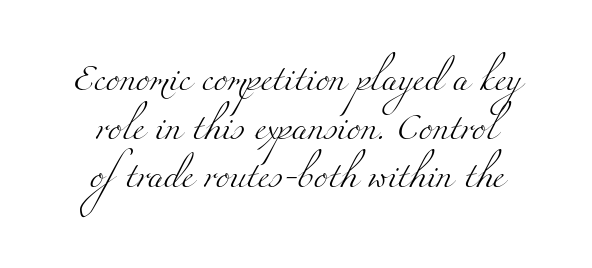
The typesetting does not lean heavy: it is not bold. Here the glyphs are tracked normally, forming tight word shapes. The space directly below the letters is spotless. Compared with a flush-left layout, this one balances lines on the center instead.
